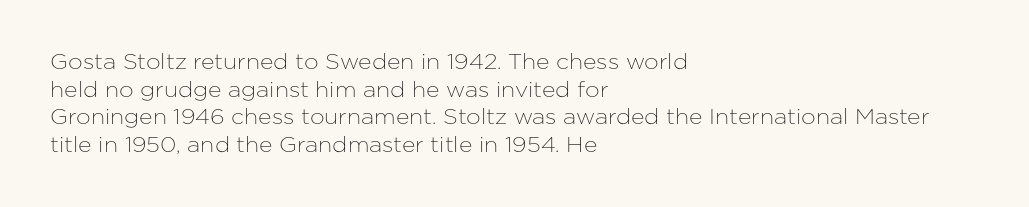
The image shows 21 px text type, upright; set left-aligned, normal line spacing (1.32x), normal letter spacing, not underlined.
